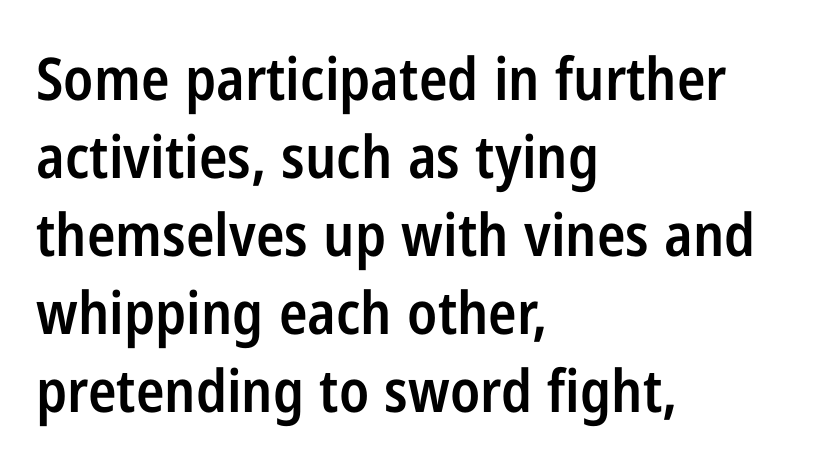
{"serif": "no", "italic": "no", "bold": "semi", "weight": "semibold", "width": "condensed", "stroke_contrast": "low", "x_height": "medium", "monospaced": "no", "underline": "no", "align": "left", "line_spacing": "normal", "line_spacing_ratio": 1.32, "letter_spacing": "normal", "letter_spacing_em": 0.0, "glyph_px": 59}
